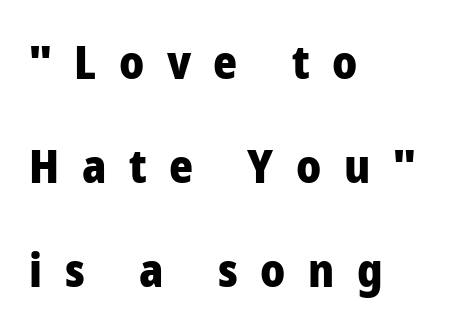
Q: Is the text bold? A: Yes.
Q: Is the text italic (slanted)? A: No, it is upright.
Q: Is the typeface a serif or a sans-serif typeface? A: Sans-serif.
Q: Is the text underlined? A: No.
Q: How is the paragraph aligned? A: Left-aligned.
Q: Is the spacing between letters normal or unusually wide? A: Unusually wide.
Q: Is the spacing between lines tight, normal or loose? A: Loose.
Q: Width (condensed, normal, or wide)? A: Normal.
Q: Stroke contrast? A: Low.
Q: x-height? A: Medium.
Q: Monospaced? A: No.
